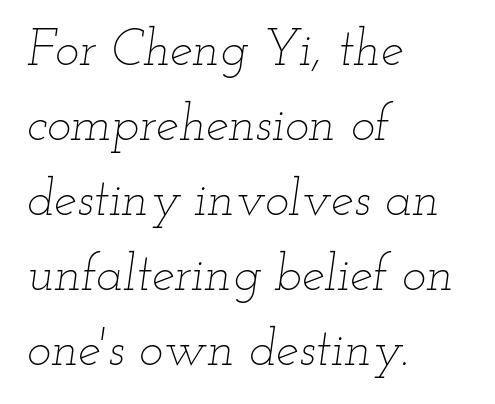
The leading is moderate, giving the passage an even texture. No letter is thick-stroked: the sample isn't bold. The letters advance in unequal steps, a hallmark of proportional type. Compared with a centered layout, this one pins lines to the left instead. Style check: oblique. Nobody drew a line under any word here.
